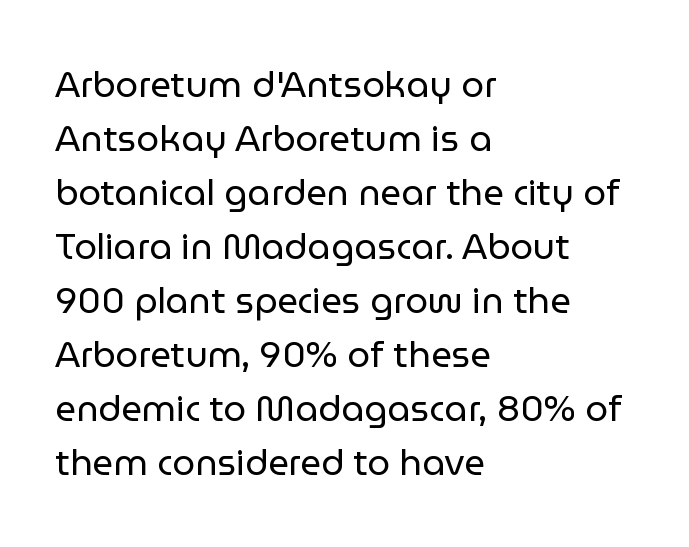
Type without underlining. The face looks like a standard text weight, possibly lighter. A sans-serif font was chosen for this passage. Whoever set this chose a conventional vertical rhythm.
